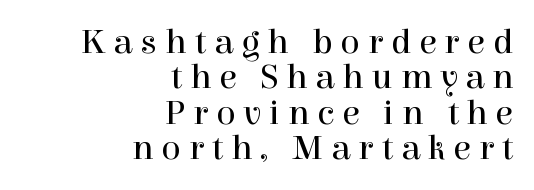
Q: Is the text bold? A: No.
Q: Is the text italic (slanted)? A: No, it is upright.
Q: Is the typeface a serif or a sans-serif typeface? A: Serif.
Q: Is the text underlined? A: No.
Q: How is the paragraph aligned? A: Right-aligned.
Q: Is the spacing between letters normal or unusually wide? A: Unusually wide.
Q: Is the spacing between lines tight, normal or loose? A: Tight.
Q: Width (condensed, normal, or wide)? A: Normal.
Q: x-height? A: Medium.
Q: Monospaced? A: No.
